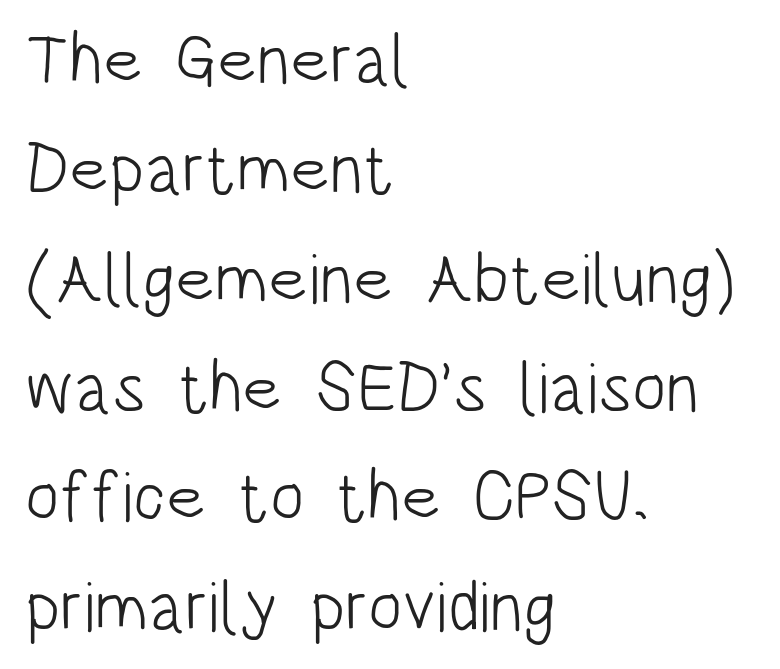
{"serif": "no", "italic": "no", "bold": "no", "weight": "light", "width": "condensed", "stroke_contrast": "low", "x_height": "large", "monospaced": "no", "underline": "no", "align": "left", "line_spacing": "normal", "line_spacing_ratio": 1.54, "letter_spacing": "normal", "letter_spacing_em": 0.0, "glyph_px": 71}
